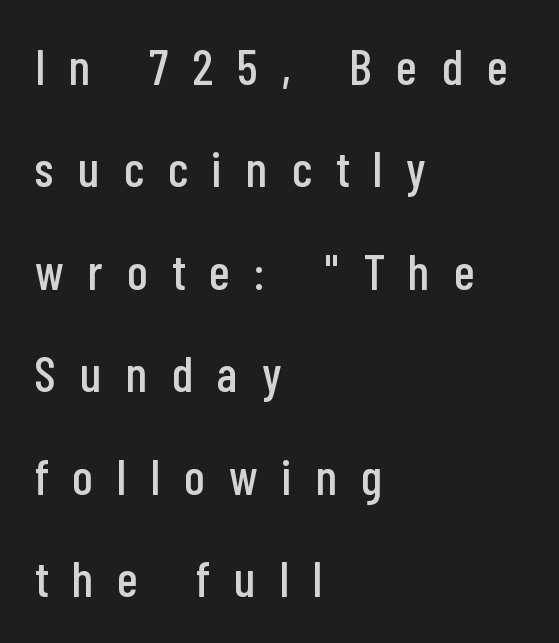
Q: Is the text italic (slanted)? A: No, it is upright.
Q: Is the typeface a serif or a sans-serif typeface? A: Sans-serif.
Q: Is the text underlined? A: No.
Q: How is the paragraph aligned? A: Left-aligned.
Q: Is the spacing between letters normal or unusually wide? A: Unusually wide.
Q: Is the spacing between lines tight, normal or loose? A: Loose.
Q: Width (condensed, normal, or wide)? A: Condensed.
Q: Stroke contrast? A: Low.
Q: x-height? A: Medium.
Q: Monospaced? A: No.
